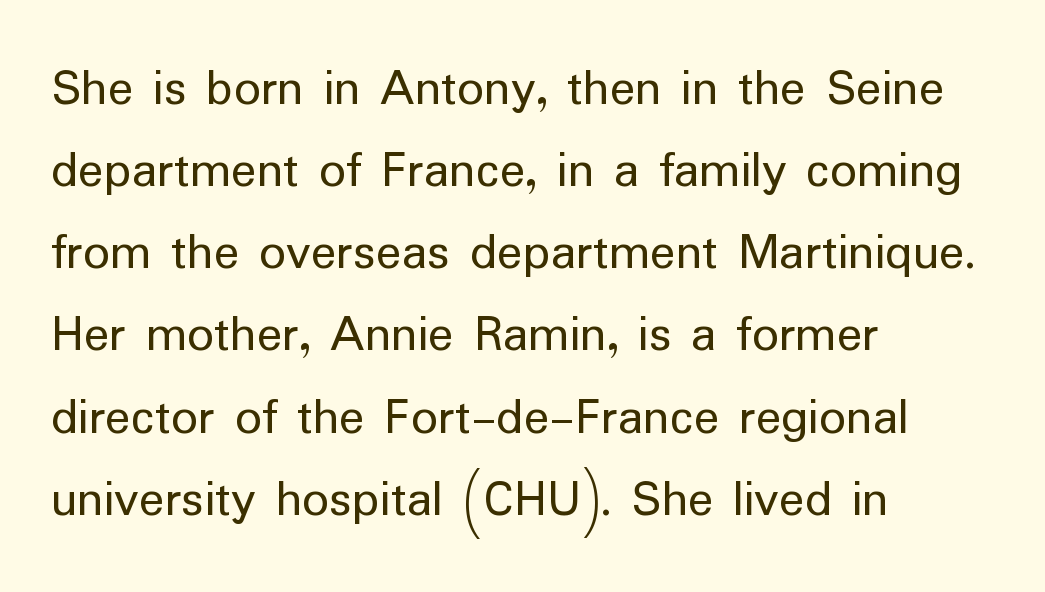
The image shows 53 px regular-weight sans-serif type, upright; set left-aligned, normal line spacing (1.55x), normal letter spacing, not underlined; low stroke contrast and a medium x-height.
